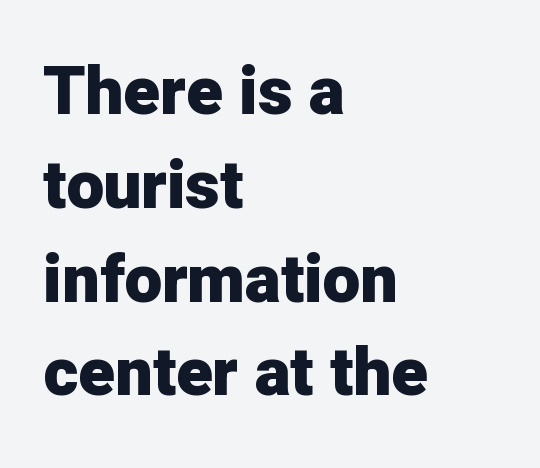
The tracking reads as untouched default to a designer's eye. The block of text has a typical density, with ordinary space between rows. Alignment: flush left. This is the regular roman posture of the typeface. These lines are composed in type without serifs.
